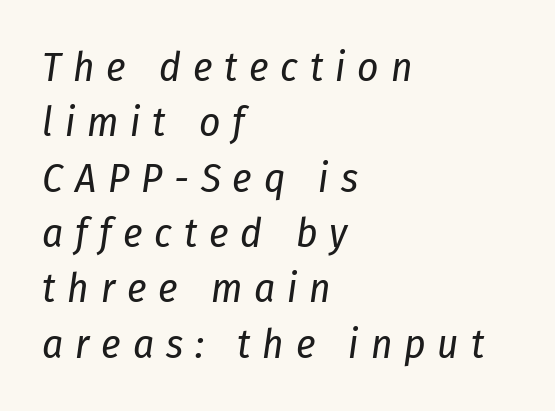
Q: Is the text bold? A: No.
Q: Is the text italic (slanted)? A: Yes, it leans right by about 8 degrees.
Q: Is the text underlined? A: No.
Q: How is the paragraph aligned? A: Left-aligned.
Q: Is the spacing between letters normal or unusually wide? A: Unusually wide.
Q: Is the spacing between lines tight, normal or loose? A: Normal.
Q: Width (condensed, normal, or wide)? A: Condensed.
Q: Stroke contrast? A: Low.
Q: x-height? A: Medium.
Q: Monospaced? A: No.
